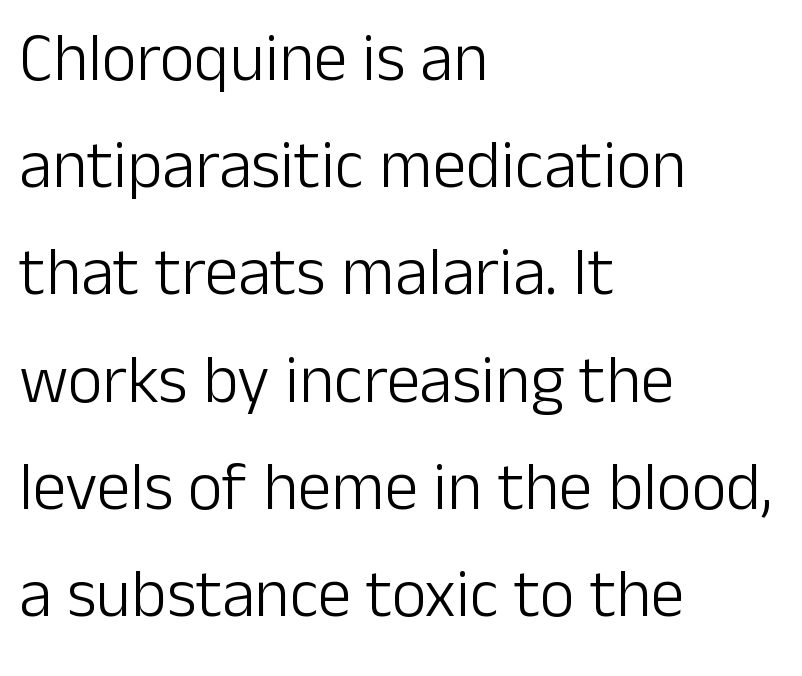
Q: Is the text bold? A: No.
Q: Is the text italic (slanted)? A: No, it is upright.
Q: Is the typeface a serif or a sans-serif typeface? A: Sans-serif.
Q: Is the text underlined? A: No.
Q: How is the paragraph aligned? A: Left-aligned.
Q: Is the spacing between letters normal or unusually wide? A: Normal.
Q: Is the spacing between lines tight, normal or loose? A: Normal.
Q: Width (condensed, normal, or wide)? A: Normal.
Q: Stroke contrast? A: Low.
Q: x-height? A: Medium.
Q: Monospaced? A: No.
